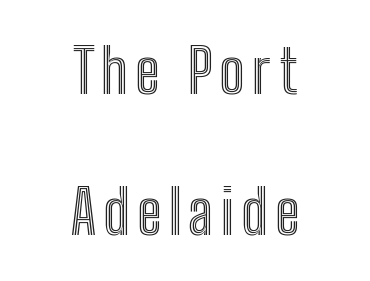
{"italic": "no", "width": "condensed", "x_height": "medium", "monospaced": "no", "underline": "no", "align": "center", "line_spacing": "loose", "line_spacing_ratio": 2.31, "glyph_px": 61}
